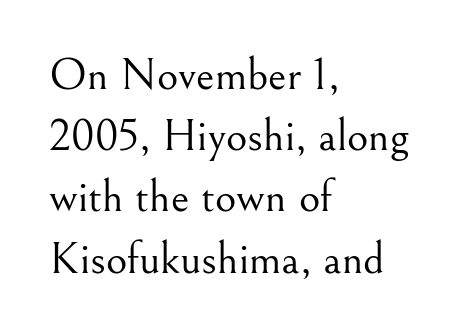
{"serif": "yes", "italic": "no", "bold": "no", "weight": "light", "width": "normal", "stroke_contrast": "medium", "x_height": "small", "monospaced": "no", "underline": "no", "align": "left", "line_spacing": "normal", "line_spacing_ratio": 1.33, "letter_spacing": "normal", "letter_spacing_em": 0.0, "glyph_px": 46}
